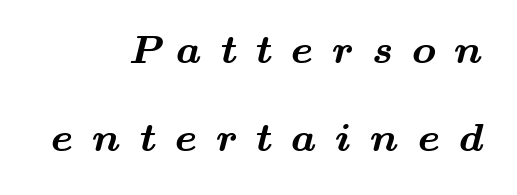
The image shows 40 px bold, wide serif type; set right-aligned, loose line spacing (2.21x), unusually wide letter spacing (+0.47 em), not underlined; medium stroke contrast and a small x-height.
